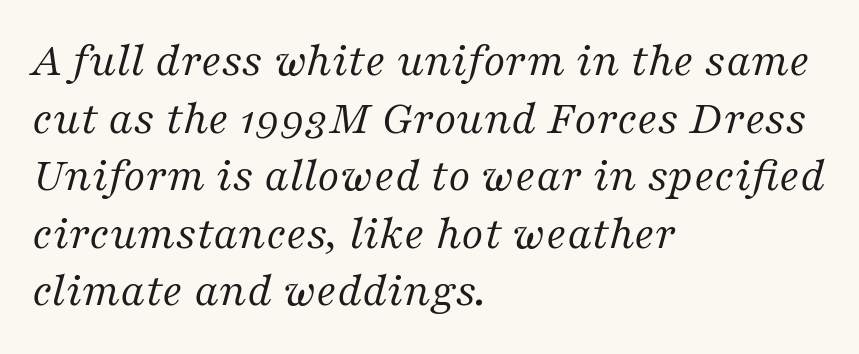
You can tell from the footed stems that serif type was used. Each word holds together tightly as a unit, with standard inter-letter gaps. This sample has the flowing, uneven cadence of proportional lettering. Teacher's note: observe the even left margin — that is flush-left alignment. The lettering tilts uniformly, giving the passage an italic look.
